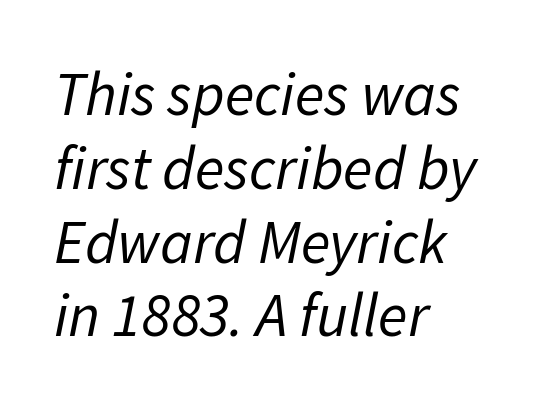
The image shows 61 px regular-weight type, italic (leaning right); set left-aligned, line spacing 1.21x, normal letter spacing, not underlined; low stroke contrast and a medium x-height.
